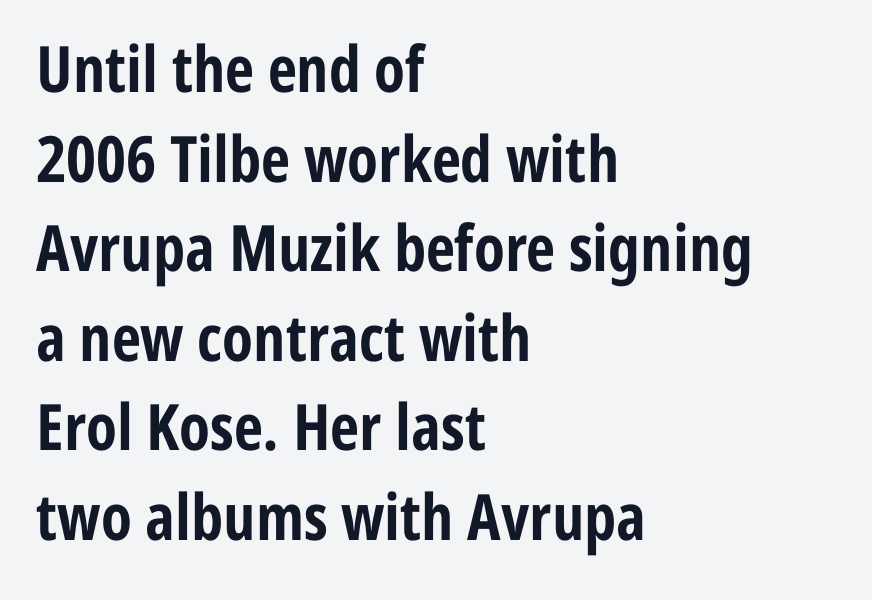
The image shows 64 px bold, condensed sans-serif type, upright; set left-aligned, normal line spacing (1.4x), normal letter spacing, not underlined; low stroke contrast and a medium x-height.
